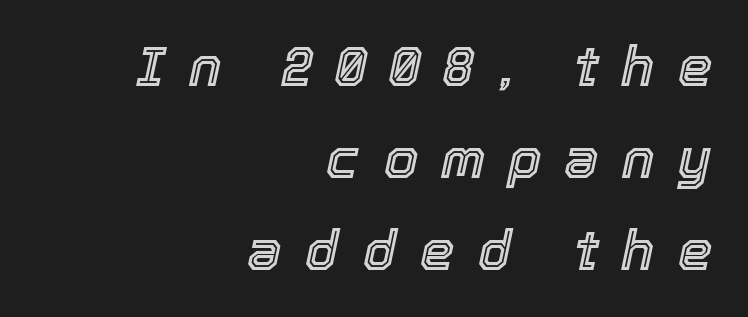
Q: Is the text italic (slanted)? A: Yes, it leans right by about 12 degrees.
Q: Is the text underlined? A: No.
Q: How is the paragraph aligned? A: Right-aligned.
Q: Is the spacing between letters normal or unusually wide? A: Unusually wide.
Q: Is the spacing between lines tight, normal or loose? A: Normal.
Q: Width (condensed, normal, or wide)? A: Normal.
Q: x-height? A: Medium.
Q: Monospaced? A: No.
